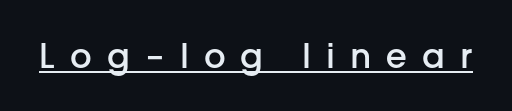
{"serif": "no", "italic": "no", "bold": "semi", "weight": "semibold", "width": "normal", "stroke_contrast": "low", "x_height": "medium", "monospaced": "no", "underline": "yes", "letter_spacing": "wide", "letter_spacing_em": 0.44, "glyph_px": 34}
